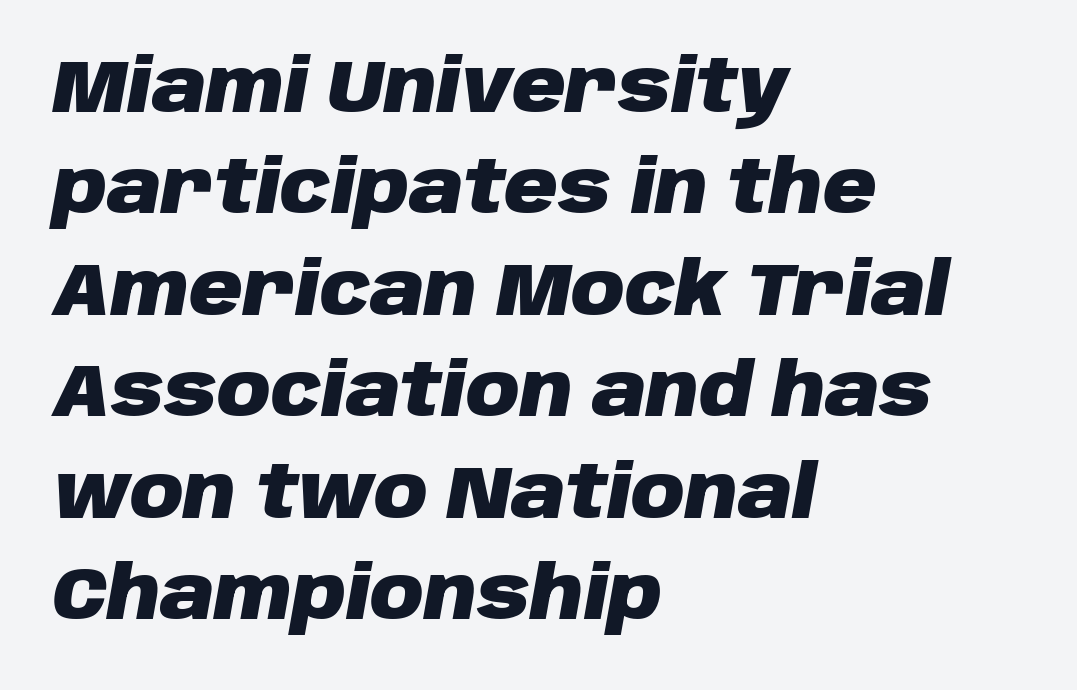
Q: Is the text bold? A: Yes.
Q: Is the text italic (slanted)? A: Yes, it leans right by about 10 degrees.
Q: Is the text underlined? A: No.
Q: How is the paragraph aligned? A: Left-aligned.
Q: Is the spacing between letters normal or unusually wide? A: Normal.
Q: Is the spacing between lines tight, normal or loose? A: Normal.
Q: Width (condensed, normal, or wide)? A: Normal.
Q: Stroke contrast? A: Low.
Q: x-height? A: Large.
Q: Monospaced? A: No.
